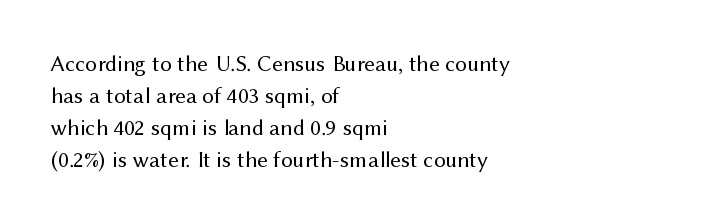
Caption: standard tracking, unaltered. Does the leading feel generous? No, just average. The lines are quadded left. Check the space under the baseline: it is left empty.
